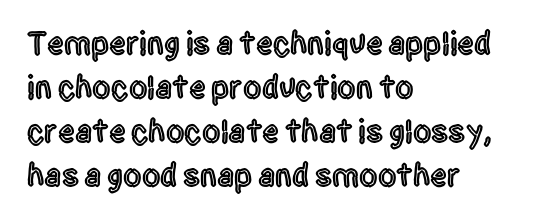
{"serif": "no", "italic": "no", "width": "condensed", "x_height": "large", "monospaced": "no", "underline": "no", "align": "left", "line_spacing": "normal", "line_spacing_ratio": 1.33, "letter_spacing": "normal", "letter_spacing_em": 0.0, "glyph_px": 33}
